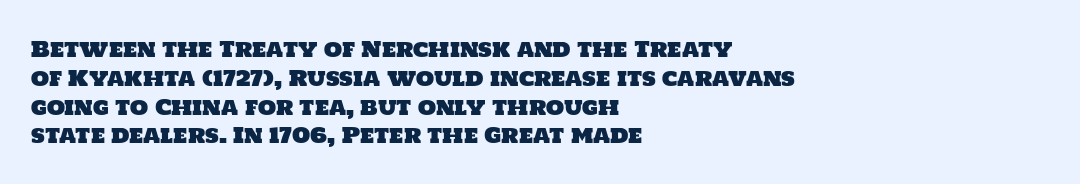
{"underline": "no", "align": "left", "line_spacing": "normal", "line_spacing_ratio": 1.37, "letter_spacing": "normal", "letter_spacing_em": 0.0, "glyph_px": 21}
